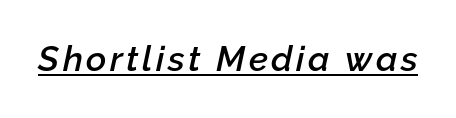
The image shows 35 px semibold type, italic (leaning right); set underlined; low stroke contrast and a medium x-height.
